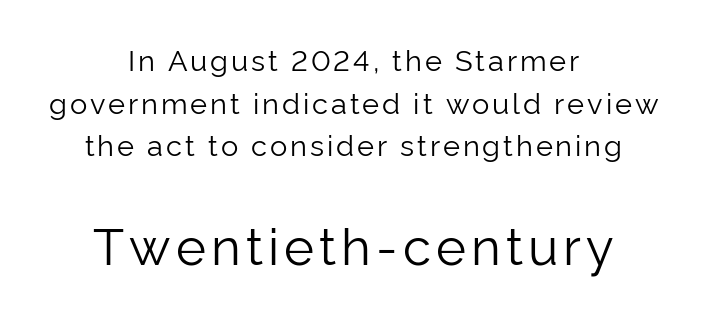
{"serif": "no", "italic": "no", "bold": "no", "weight": "light", "width": "normal", "stroke_contrast": "low", "x_height": "medium", "monospaced": "no", "underline": "no", "align": "center", "line_spacing": "normal", "line_spacing_ratio": 1.47, "larger_block": "second", "size_ratio": 1.76, "glyph_px": 51}
